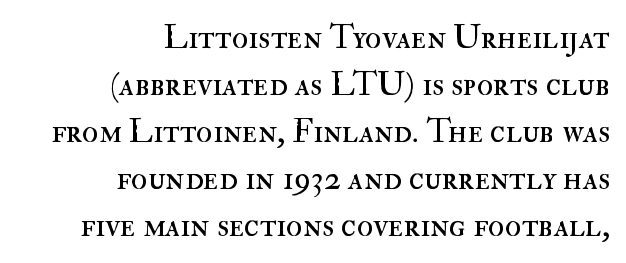
{"italic": "no", "bold": "no", "weight": "regular", "width": "normal", "stroke_contrast": "high", "x_height": "small", "monospaced": "no", "underline": "no", "align": "right", "line_spacing": "normal", "line_spacing_ratio": 1.38, "letter_spacing": "normal", "letter_spacing_em": 0.0, "glyph_px": 34}
